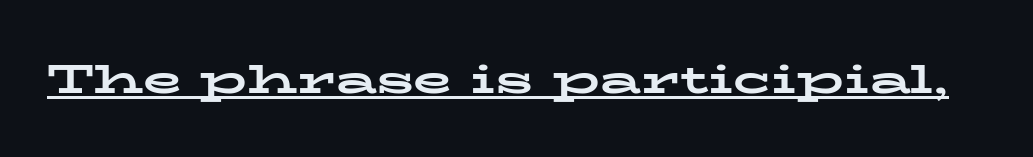
Plenty of ink on the page — the face is bold. Each letter keeps its own natural width here, so spacing adapts to shape. Letter spacing: default. Examine the stroke ends and you'll spot serifs.
